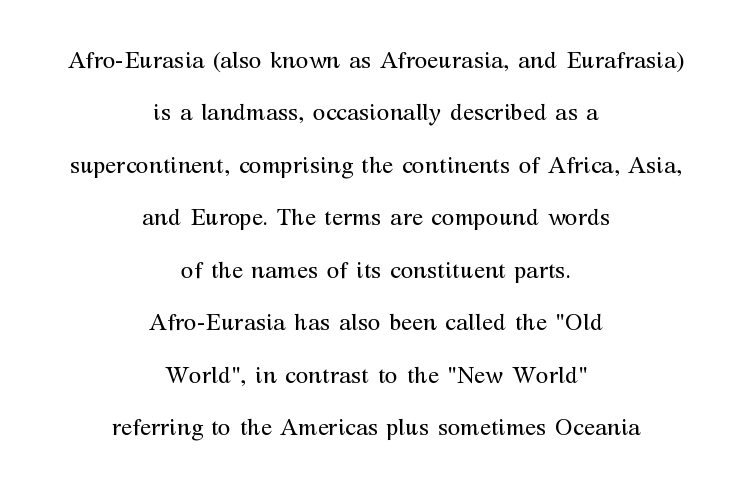
{"italic": "no", "bold": "no", "underline": "no", "align": "center", "line_spacing": "loose", "line_spacing_ratio": 2.28, "letter_spacing": "normal", "letter_spacing_em": 0.0, "glyph_px": 23}
